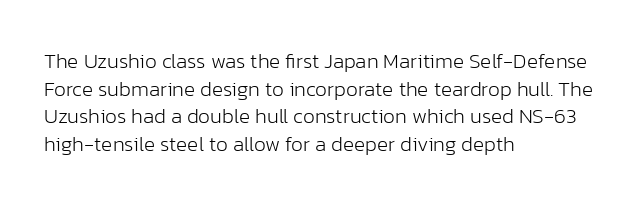
Q: Is the text bold? A: No.
Q: Is the text italic (slanted)? A: No, it is upright.
Q: Is the text underlined? A: No.
Q: How is the paragraph aligned? A: Left-aligned.
Q: Is the spacing between letters normal or unusually wide? A: Normal.
Q: Is the spacing between lines tight, normal or loose? A: Normal.
